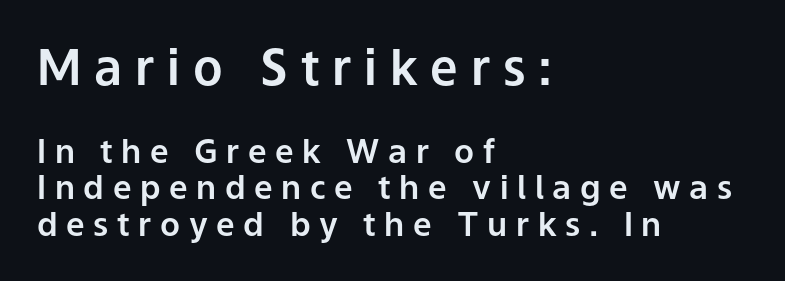
{"serif": "no", "italic": "no", "width": "normal", "stroke_contrast": "low", "x_height": "medium", "monospaced": "no", "underline": "no", "align": "left", "line_spacing": "tight", "line_spacing_ratio": 1.11, "letter_spacing": "wide", "letter_spacing_em": 0.26, "larger_block": "first", "size_ratio": 1.48, "glyph_px": 49}
